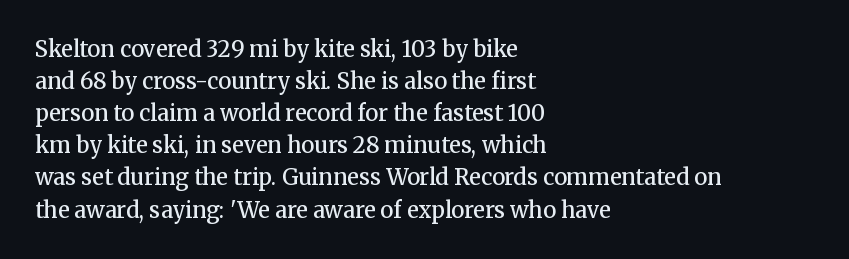
Q: Is the text bold? A: Semi-bold.
Q: Is the text italic (slanted)? A: No, it is upright.
Q: Is the text underlined? A: No.
Q: How is the paragraph aligned? A: Left-aligned.
Q: Is the spacing between letters normal or unusually wide? A: Normal.
Q: Is the spacing between lines tight, normal or loose? A: Normal.
